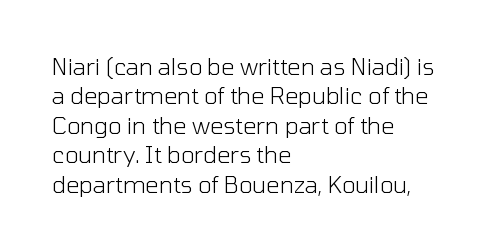
It's the straight-up-and-down kind of type. The face used here is rendered with its standard letterfit. The setting favours the left margin, as ordinary paragraphs usually do. This is not heavy type; no bold has been used. Interline gaps are of average width in this sample.
